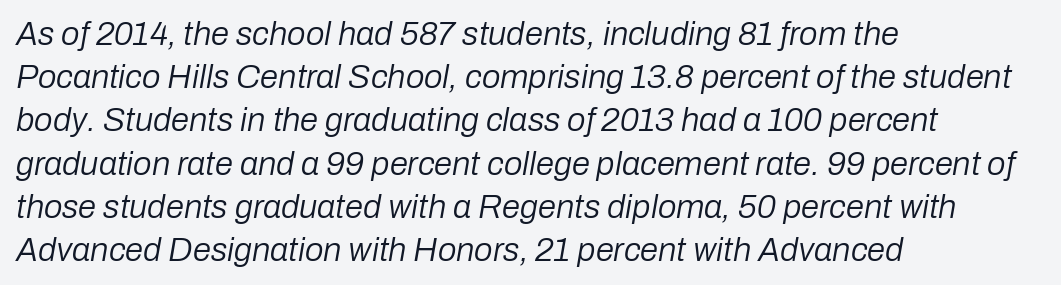
{"italic": "yes", "lean": "right", "slant_degrees": 10, "bold": "no", "weight": "regular", "width": "normal", "stroke_contrast": "low", "x_height": "medium", "monospaced": "no", "underline": "no", "align": "left", "line_spacing": "normal", "line_spacing_ratio": 1.31, "letter_spacing": "normal", "letter_spacing_em": 0.0, "glyph_px": 33}
